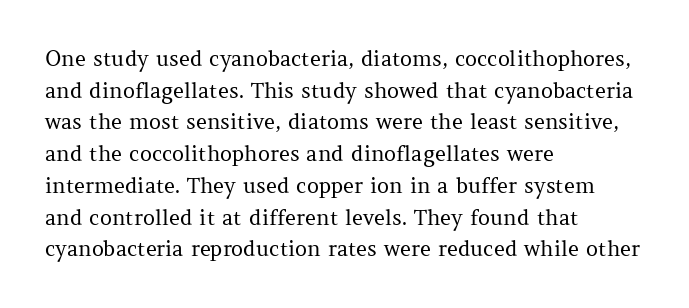
The image shows 21 px text type, upright; set left-aligned, normal line spacing (1.51x), normal letter spacing, not underlined.
